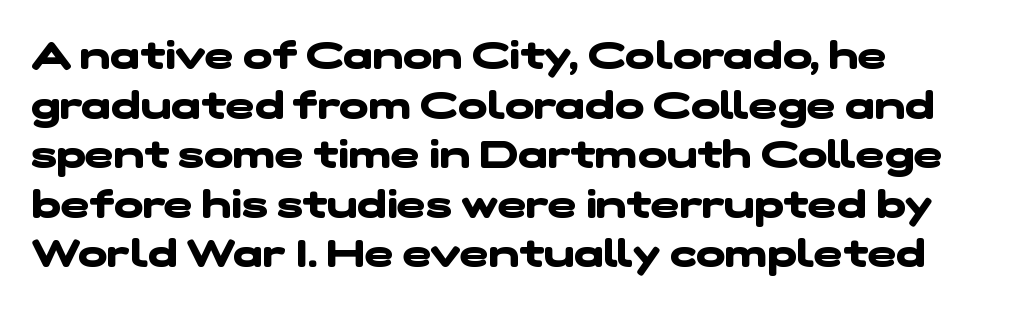
{"serif": "no", "bold": "yes", "weight": "heavy", "width": "wide", "stroke_contrast": "low", "x_height": "medium", "monospaced": "no", "underline": "no", "align": "left", "line_spacing": "normal", "line_spacing_ratio": 1.27, "letter_spacing": "normal", "letter_spacing_em": 0.0, "glyph_px": 39}
